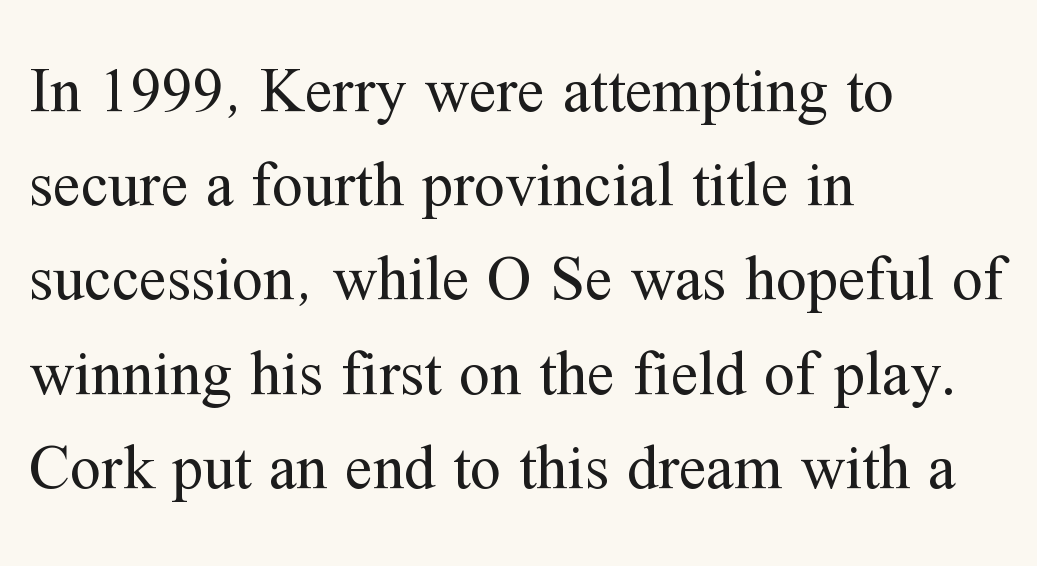
The image shows 62 px regular-weight serif type, upright; set left-aligned, normal line spacing (1.52x), normal letter spacing, not underlined; medium stroke contrast and a medium x-height.
